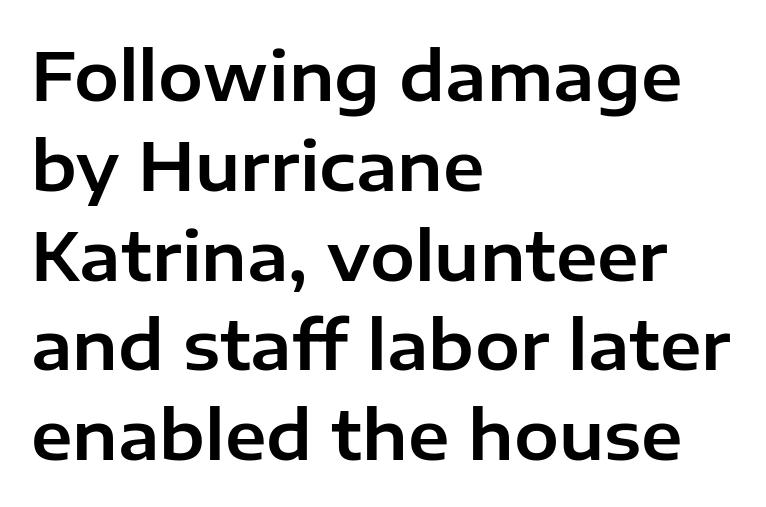
The line-height multiplier appears to be the usual default. Tracking here is standard; glyphs follow each other at the usual distance. The face used here is a sans, in the tradition of grotesques and geometrics. The paragraph shown leans on its left margin. The lettering holds an erect, upright posture throughout.
